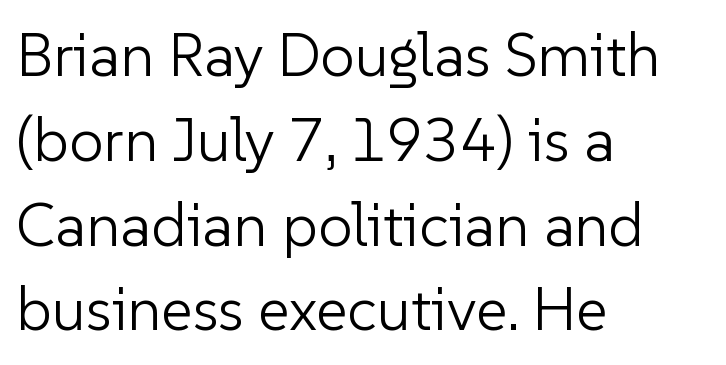
Q: Is the text bold? A: No.
Q: Is the text italic (slanted)? A: No, it is upright.
Q: Is the typeface a serif or a sans-serif typeface? A: Sans-serif.
Q: Is the text underlined? A: No.
Q: How is the paragraph aligned? A: Left-aligned.
Q: Is the spacing between letters normal or unusually wide? A: Normal.
Q: Is the spacing between lines tight, normal or loose? A: Normal.
Q: Width (condensed, normal, or wide)? A: Normal.
Q: Stroke contrast? A: Low.
Q: x-height? A: Medium.
Q: Monospaced? A: No.
